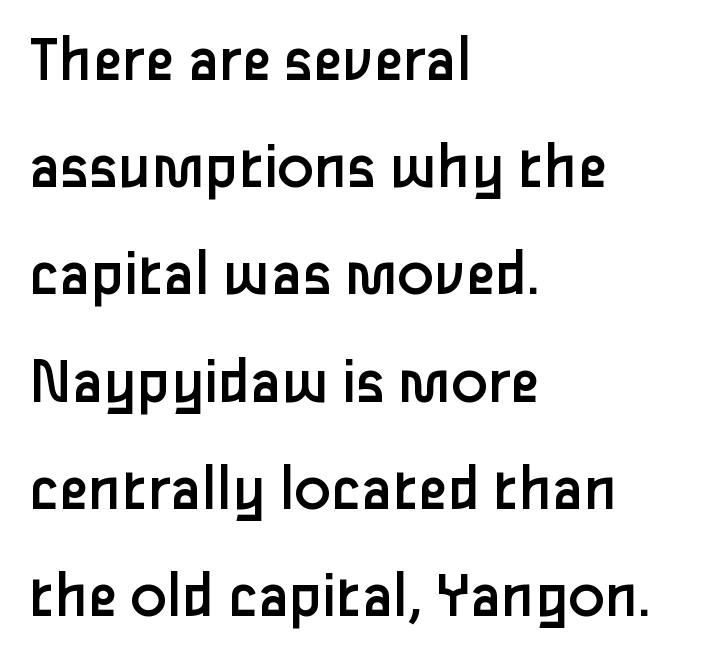
Q: Is the text bold? A: No.
Q: Is the text italic (slanted)? A: No, it is upright.
Q: Is the typeface a serif or a sans-serif typeface? A: Sans-serif.
Q: Is the text underlined? A: No.
Q: How is the paragraph aligned? A: Left-aligned.
Q: Is the spacing between letters normal or unusually wide? A: Normal.
Q: Is the spacing between lines tight, normal or loose? A: Normal.
Q: Width (condensed, normal, or wide)? A: Normal.
Q: Stroke contrast? A: Low.
Q: x-height? A: Medium.
Q: Monospaced? A: No.
